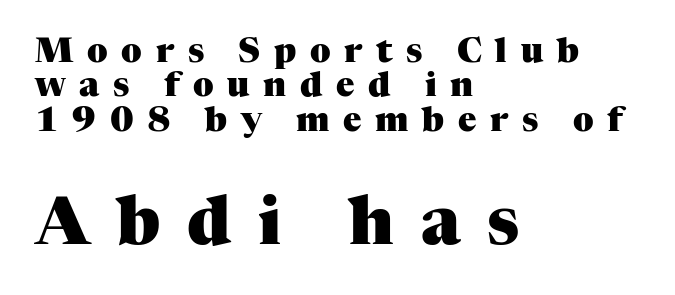
Q: Is the text bold? A: Yes.
Q: Is the text italic (slanted)? A: No, it is upright.
Q: Is the typeface a serif or a sans-serif typeface? A: Serif.
Q: Is the text underlined? A: No.
Q: How is the paragraph aligned? A: Left-aligned.
Q: Is the spacing between letters normal or unusually wide? A: Unusually wide.
Q: Is the spacing between lines tight, normal or loose? A: Tight.
Q: Which block of text is set in a larger size, the first (top) or the second (bottom)? A: The second (bottom) one.
Q: Width (condensed, normal, or wide)? A: Normal.
Q: Stroke contrast? A: Medium.
Q: x-height? A: Medium.
Q: Monospaced? A: No.
